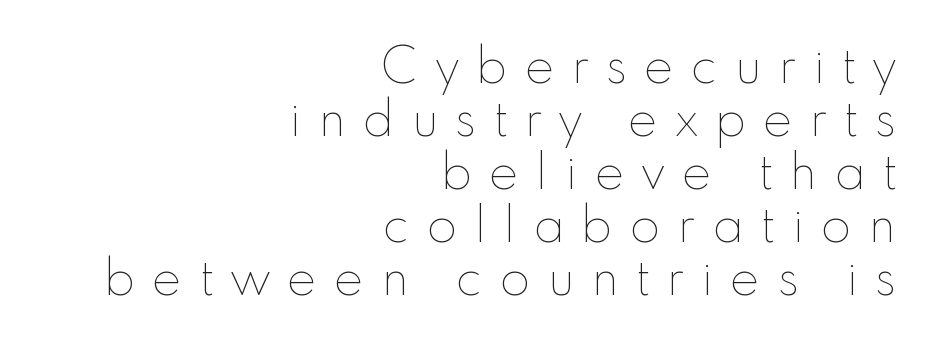
{"italic": "no", "bold": "no", "weight": "thin", "width": "normal", "stroke_contrast": "low", "x_height": "small", "monospaced": "no", "underline": "no", "align": "right", "line_spacing": "tight", "line_spacing_ratio": 1.08, "letter_spacing": "wide", "letter_spacing_em": 0.36, "glyph_px": 49}
